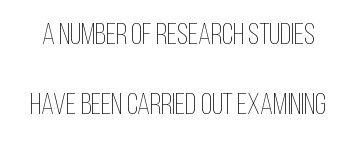
The image shows 29 px thin, condensed type, upright; set loose line spacing (2.42x), normal letter spacing, not underlined; low stroke contrast and a large x-height.
